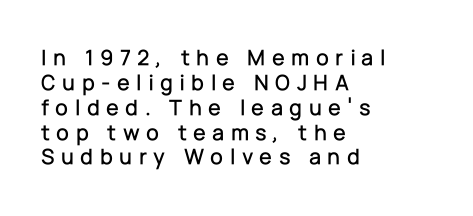
These lines huddle together more closely than default settings would place them. Observe the wide spacing: letters keep a clear distance from each other. The letters stand upright; this is a roman face. The baseline area is clear. The lines in this sample share a left origin and differ only in where they stop.
